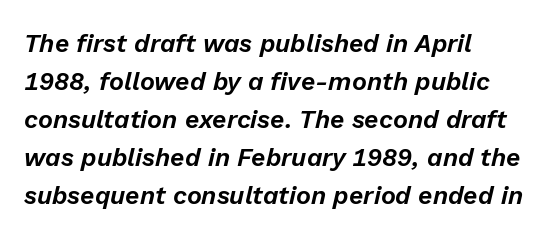
Q: Is the text italic (slanted)? A: Yes, it leans right by about 13 degrees.
Q: Is the text underlined? A: No.
Q: How is the paragraph aligned? A: Left-aligned.
Q: Is the spacing between letters normal or unusually wide? A: Normal.
Q: Is the spacing between lines tight, normal or loose? A: Normal.
